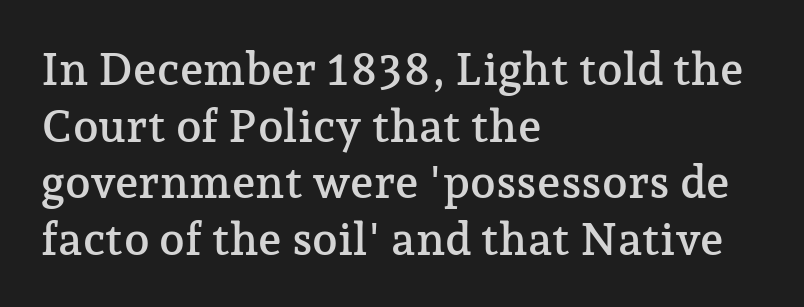
The letters advance in unequal steps, a hallmark of proportional type. The letters stand upright; this is a roman face. Unlike a clean sans, this face finishes its strokes with serifs. No extra tracking has been applied to these lines. The text block is weighted toward the left margin, trailing off unevenly rightward.
